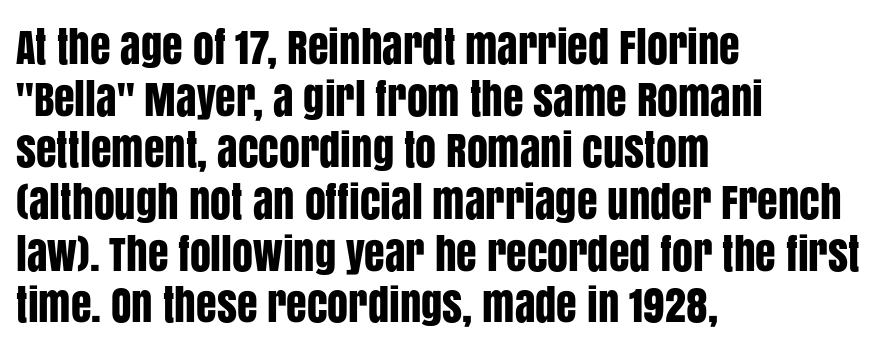
{"serif": "no", "italic": "no", "width": "condensed", "stroke_contrast": "low", "x_height": "large", "monospaced": "no", "underline": "no", "align": "left", "line_spacing_ratio": 1.23, "letter_spacing": "normal", "letter_spacing_em": 0.0, "glyph_px": 42}
